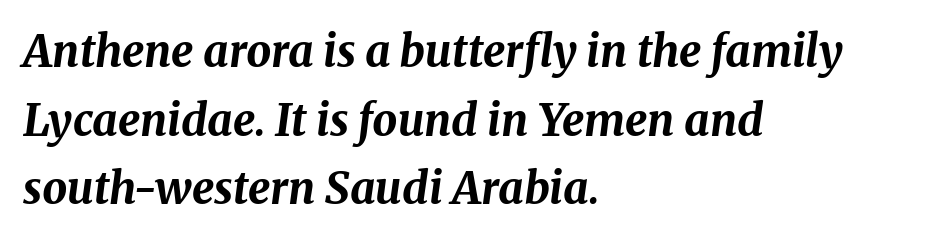
The rendering anchors every line to the left-hand side. Look at the tracking — it's just the regular setting, nothing added. The typography opts for an oblique posture over an upright one. This sample has the flowing, uneven cadence of proportional lettering. The space beneath each line is pristine and unruled.
